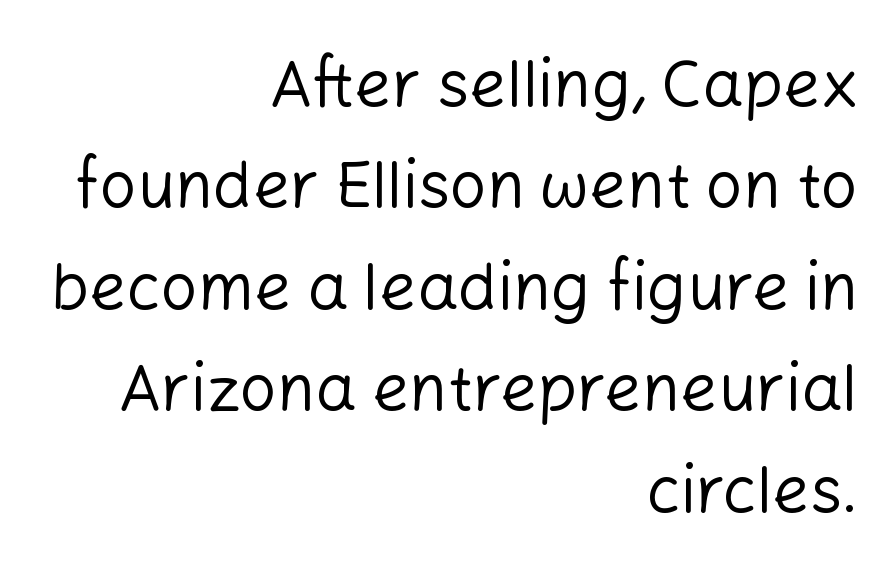
There is no visible air inserted between adjacent glyphs. The characters display no serif detailing; their extremities are plain. The letters look calm and open, with moderate or lighter stems. The rendering anchors every line to the right-hand side. The rendering uses natural spacing where letterforms have individual widths.
